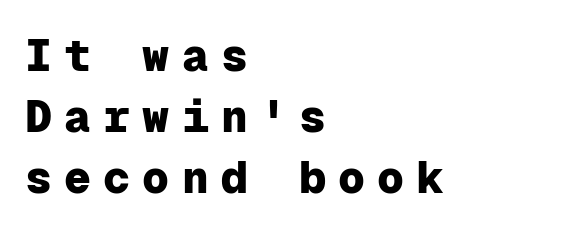
Q: Is the text bold? A: Yes.
Q: Is the text italic (slanted)? A: No, it is upright.
Q: Is the typeface a serif or a sans-serif typeface? A: Sans-serif.
Q: Is the text underlined? A: No.
Q: How is the paragraph aligned? A: Left-aligned.
Q: Is the spacing between letters normal or unusually wide? A: Unusually wide.
Q: Is the spacing between lines tight, normal or loose? A: Normal.
Q: Width (condensed, normal, or wide)? A: Normal.
Q: Stroke contrast? A: Low.
Q: x-height? A: Medium.
Q: Monospaced? A: Yes.
